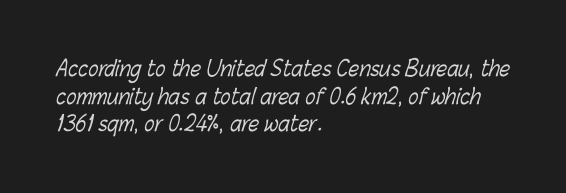
Is this a heavy cut? Hardly; it is regular or lighter. The passage shown has conventional tracking throughout. No word sits above an underline. Whoever set this chose a conventional vertical rhythm. The rendering anchors every line to the left-hand side.
